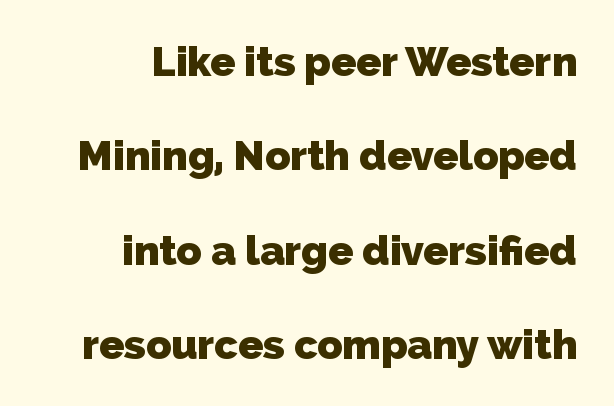
Q: Is the text bold? A: Yes.
Q: Is the typeface a serif or a sans-serif typeface? A: Sans-serif.
Q: Is the text underlined? A: No.
Q: How is the paragraph aligned? A: Right-aligned.
Q: Is the spacing between letters normal or unusually wide? A: Normal.
Q: Is the spacing between lines tight, normal or loose? A: Loose.
Q: Width (condensed, normal, or wide)? A: Normal.
Q: Stroke contrast? A: Low.
Q: x-height? A: Medium.
Q: Monospaced? A: No.
